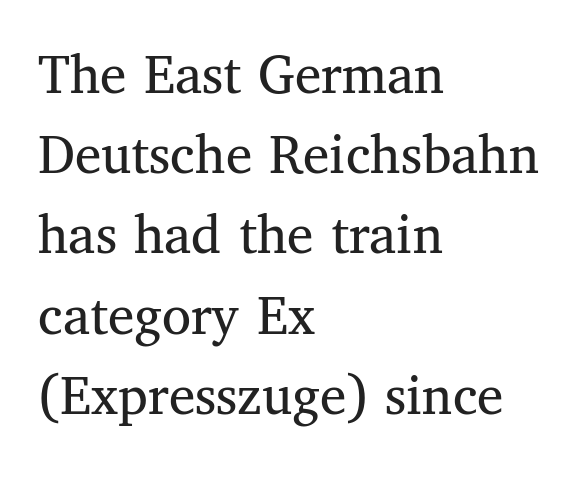
{"serif": "yes", "italic": "no", "bold": "no", "weight": "regular", "width": "normal", "stroke_contrast": "medium", "x_height": "medium", "monospaced": "no", "underline": "no", "align": "left", "line_spacing": "normal", "line_spacing_ratio": 1.36, "letter_spacing": "normal", "letter_spacing_em": 0.0, "glyph_px": 59}
